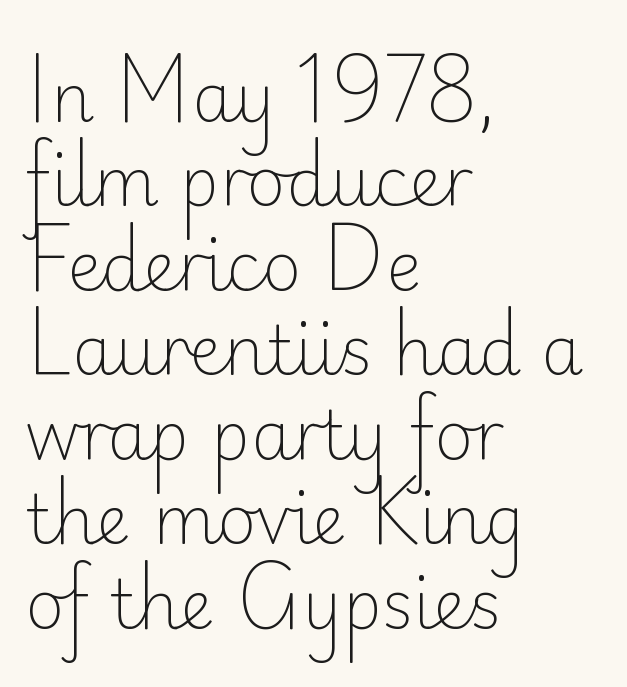
Q: Is the text bold? A: No.
Q: Is the text italic (slanted)? A: No, it is upright.
Q: Is the typeface a serif or a sans-serif typeface? A: Sans-serif.
Q: Is the text underlined? A: No.
Q: How is the paragraph aligned? A: Left-aligned.
Q: Is the spacing between letters normal or unusually wide? A: Normal.
Q: Is the spacing between lines tight, normal or loose? A: Normal.
Q: Width (condensed, normal, or wide)? A: Normal.
Q: Stroke contrast? A: Low.
Q: x-height? A: Small.
Q: Monospaced? A: No.
